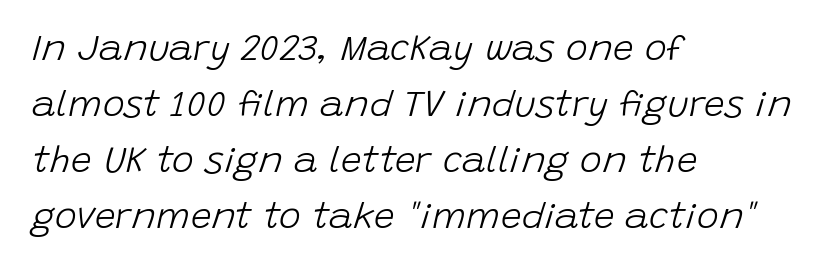
The image shows 37 px light type, italic (leaning right); set left-aligned, normal line spacing (1.51x), normal letter spacing, not underlined; low stroke contrast and a large x-height.
